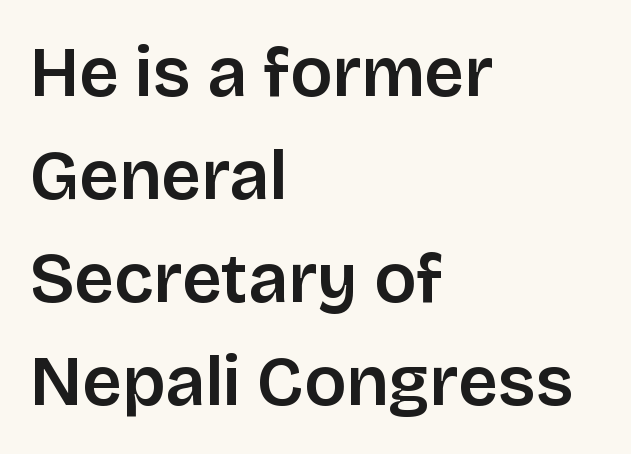
Q: Is the text bold? A: Semi-bold.
Q: Is the text italic (slanted)? A: No, it is upright.
Q: Is the typeface a serif or a sans-serif typeface? A: Sans-serif.
Q: Is the text underlined? A: No.
Q: How is the paragraph aligned? A: Left-aligned.
Q: Is the spacing between letters normal or unusually wide? A: Normal.
Q: Is the spacing between lines tight, normal or loose? A: Normal.
Q: Width (condensed, normal, or wide)? A: Normal.
Q: Stroke contrast? A: Low.
Q: x-height? A: Large.
Q: Monospaced? A: No.
